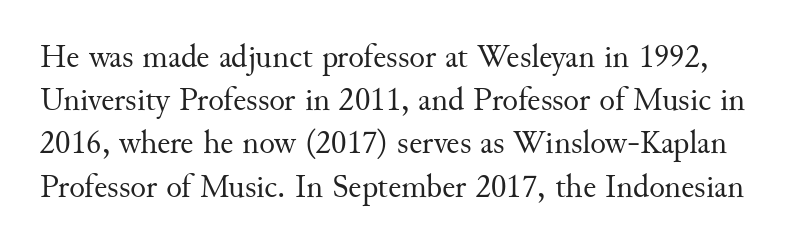
Descender tails drop into unmarked territory. Style check: upright. The strokes are not fattened; the text isn't bold. A typesetter would call this proportional, since set widths differ per character. The horizontal fit of the characters is conventional and even.
